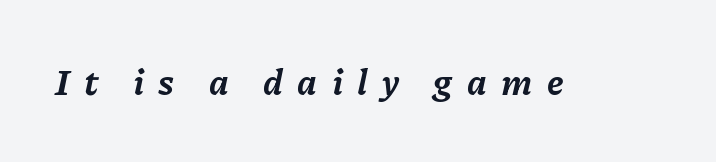
A dark, heavy texture on the line: the type is bold. Letter spacing: wide. It's the slanting kind of type. Varying glyph widths throughout — classic text-font behaviour. A bare baseline throughout the passage.
